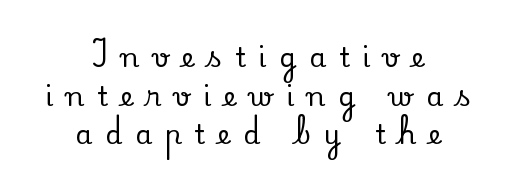
Neither beginnings nor endings align; midpoints do. Does extra space separate the letters? Yes, quite a lot of it. A roman cut, with each character standing at attention. Regarding leading, the lines here are spaced in the standard way. Descender tails drop into unmarked territory.
